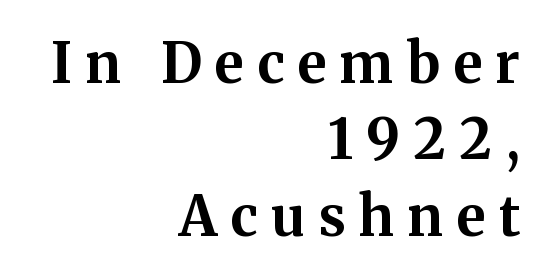
Q: Is the text bold? A: Yes.
Q: Is the text italic (slanted)? A: No, it is upright.
Q: Is the typeface a serif or a sans-serif typeface? A: Serif.
Q: Is the text underlined? A: No.
Q: How is the paragraph aligned? A: Right-aligned.
Q: Is the spacing between letters normal or unusually wide? A: Unusually wide.
Q: Is the spacing between lines tight, normal or loose? A: Normal.
Q: Width (condensed, normal, or wide)? A: Normal.
Q: Stroke contrast? A: Medium.
Q: x-height? A: Medium.
Q: Monospaced? A: No.
